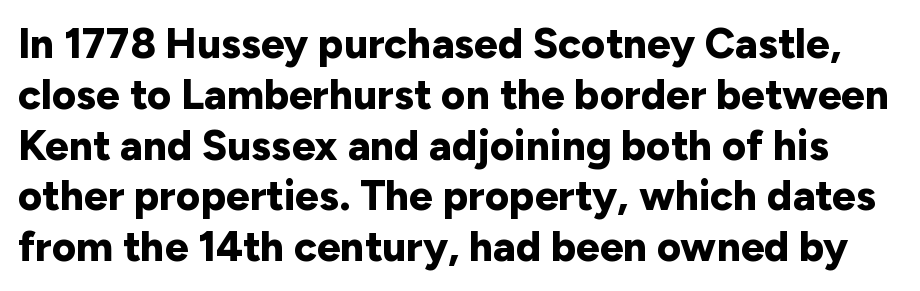
The image shows 42 px bold sans-serif type, upright; set line spacing 1.21x, normal letter spacing, not underlined; low stroke contrast and a medium x-height.
